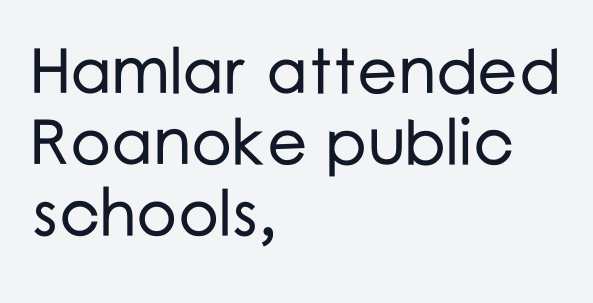
Does the copy run flush right? No — it runs flush left. The type sits square on the baseline with zero lean. Typographically, this falls in the sans-serif category. The gaps between neighbouring characters are ordinary and unremarkable.
